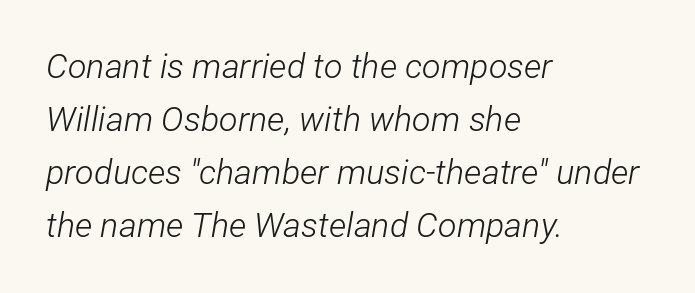
Q: Is the text bold? A: No.
Q: Is the text italic (slanted)? A: Yes, it leans right by about 12 degrees.
Q: Is the text underlined? A: No.
Q: How is the paragraph aligned? A: Left-aligned.
Q: Is the spacing between letters normal or unusually wide? A: Normal.
Q: Is the spacing between lines tight, normal or loose? A: Normal.
Q: Width (condensed, normal, or wide)? A: Condensed.
Q: Stroke contrast? A: Low.
Q: x-height? A: Medium.
Q: Monospaced? A: No.
